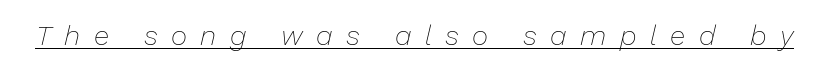
{"italic": "yes", "lean": "right", "slant_degrees": 13, "bold": "no", "weight": "thin", "width": "normal", "stroke_contrast": "low", "x_height": "medium", "monospaced": "no", "underline": "yes", "letter_spacing": "wide", "letter_spacing_em": 0.48, "glyph_px": 28}
